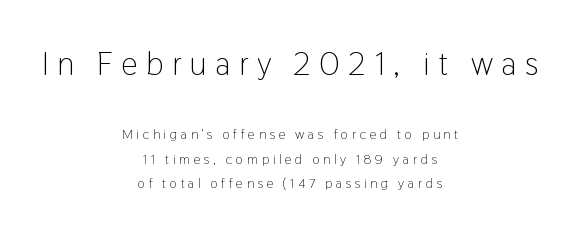
Tall strokes in this sample are plumb rather than angled. I'd call this a sans setting — the letters go barefoot. Check under the words: just untouched page. Does extra space separate the letters? Yes, quite a lot of it. Is this a heavy cut? Hardly; it is regular or lighter.
